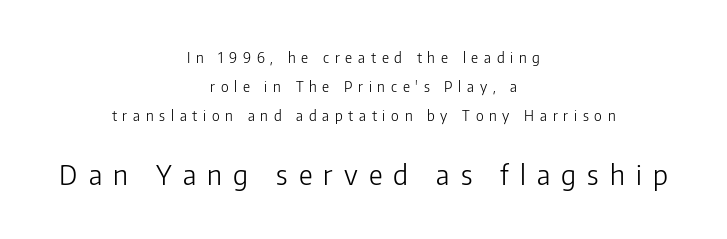
Letters rest on an invisible, unmarked baseline. Does the lettering tilt? It doesn't — this is upright. The block sitting lower on the canvas is the one with enlarged characters. Heft: none added — not bold. Someone cranked the tracking dial way up on this one.
